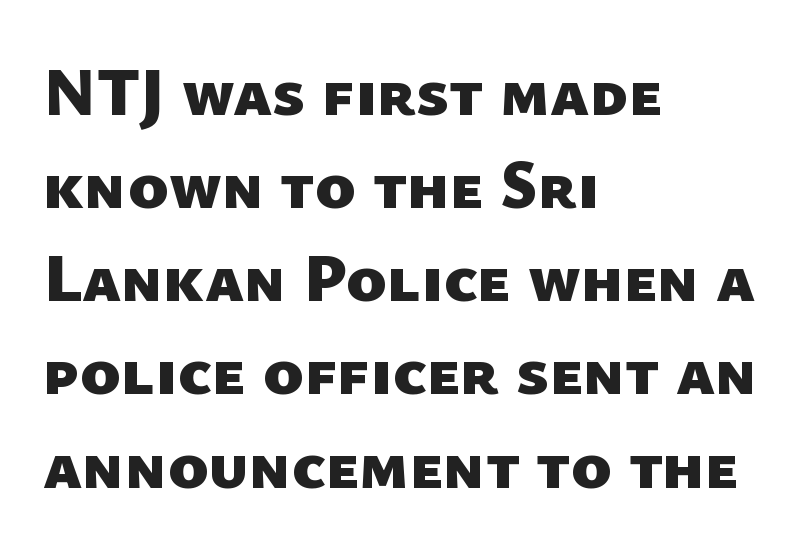
Bare-footed words on every line. This rendering leaves character spacing at its baseline value. Line starts are locked; line ends wander. The leading is moderate, giving the passage an even texture.
